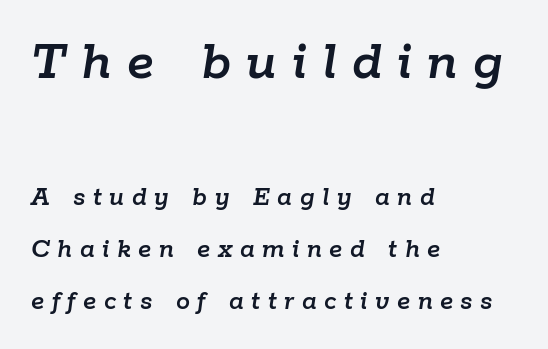
{"italic": "yes", "lean": "right", "slant_degrees": 9, "width": "normal", "stroke_contrast": "low", "x_height": "medium", "monospaced": "no", "underline": "no", "align": "left", "line_spacing_ratio": 1.85, "letter_spacing": "wide", "letter_spacing_em": 0.27, "larger_block": "first", "size_ratio": 2.04, "glyph_px": 57}
